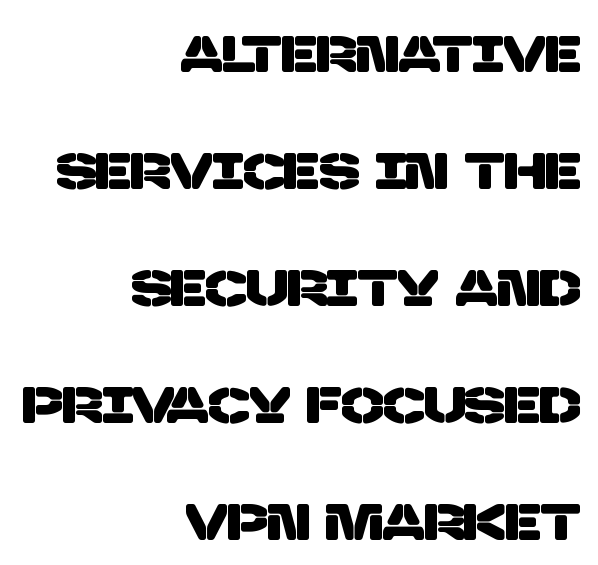
The image shows 50 px sans-serif type; set right-aligned, loose line spacing (2.34x), normal letter spacing, not underlined; low stroke contrast and a large x-height.
